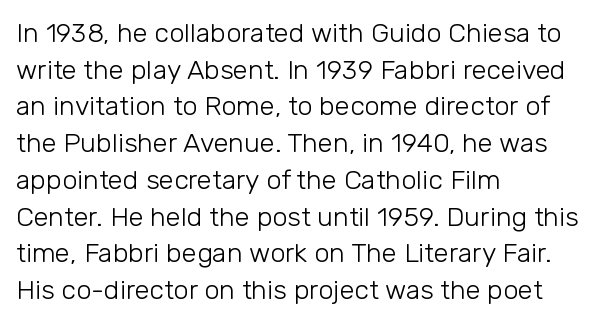
{"italic": "no", "bold": "no", "underline": "no", "align": "left", "line_spacing": "normal", "line_spacing_ratio": 1.36, "letter_spacing": "normal", "letter_spacing_em": 0.0, "glyph_px": 27}
